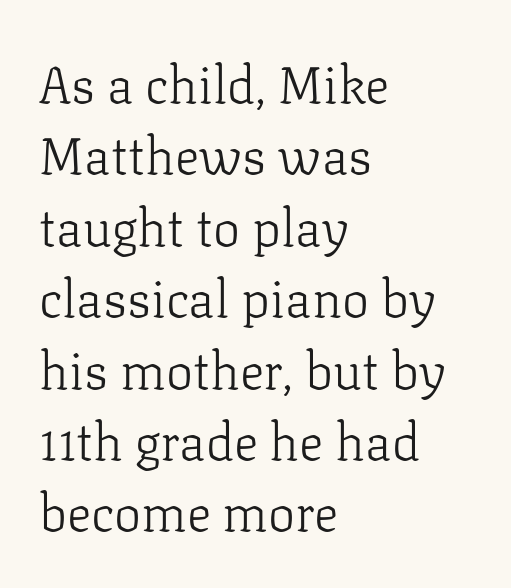
Q: Is the text bold? A: No.
Q: Is the text italic (slanted)? A: No, it is upright.
Q: Is the typeface a serif or a sans-serif typeface? A: Serif.
Q: Is the text underlined? A: No.
Q: How is the paragraph aligned? A: Left-aligned.
Q: Is the spacing between letters normal or unusually wide? A: Normal.
Q: Is the spacing between lines tight, normal or loose? A: Normal.
Q: Width (condensed, normal, or wide)? A: Normal.
Q: Stroke contrast? A: Low.
Q: x-height? A: Medium.
Q: Monospaced? A: No.
